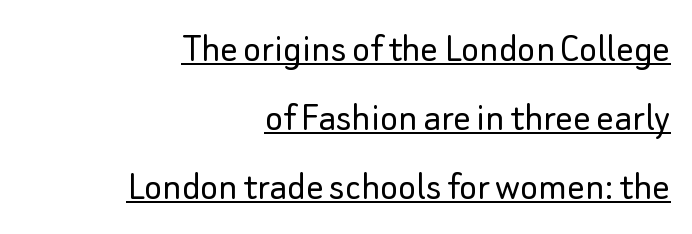
A typesetter would call this proportional, since set widths differ per character. The glyphs in this specimen are sans serif. On a weight scale, this lands at 450 or below. The glyphs are accompanied by a horizontal stroke just below them.
